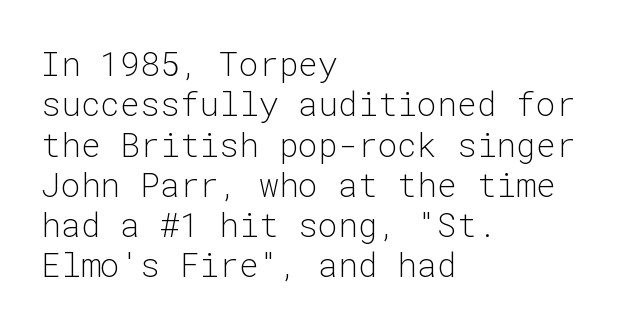
{"serif": "no", "italic": "no", "bold": "no", "weight": "light", "width": "normal", "stroke_contrast": "low", "x_height": "medium", "monospaced": "yes", "underline": "no", "align": "left", "line_spacing_ratio": 1.22, "letter_spacing": "normal", "letter_spacing_em": 0.0, "glyph_px": 33}
